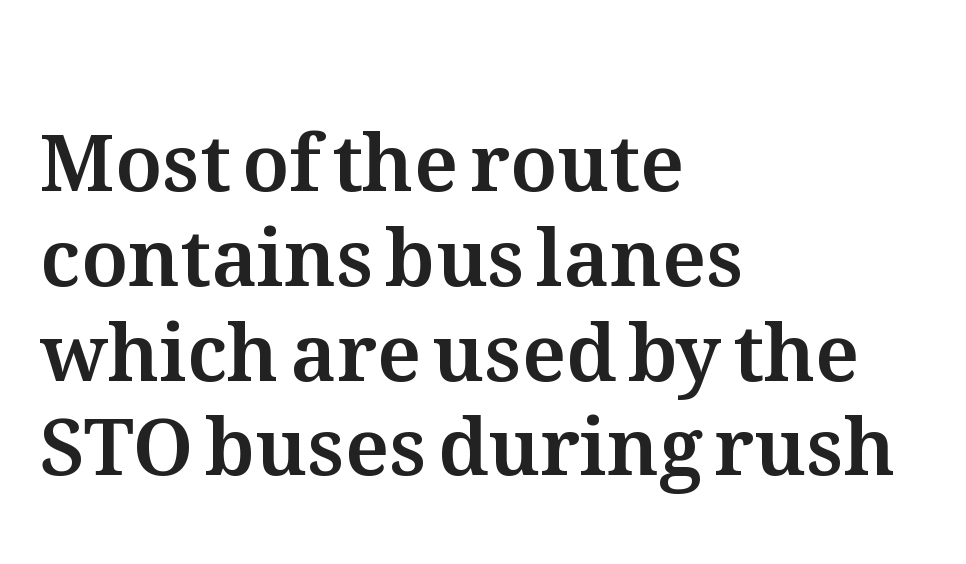
Italic: no, the glyphs are upright roman. Nothing unusual about the tracking: characters are spaced as the font intends. Do the characters align in a grid? No, the font is proportional. Short and long lines alike share a common starting point at left. Anything drawn beneath the words? Only blank space.
